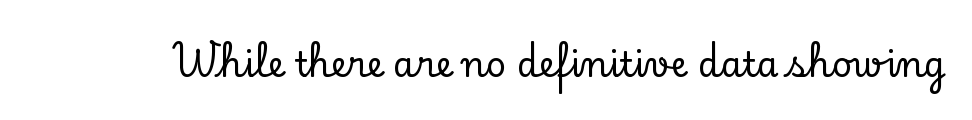
A typesetter would mark this as roman, not italic. This rendering leaves character spacing at its baseline value. This rendering employs a face with finishing strokes, i.e., a serif. Unmarked baselines from the first word to the last. Note the varied advance widths — an 'i' is clearly narrower than an 'm'.
